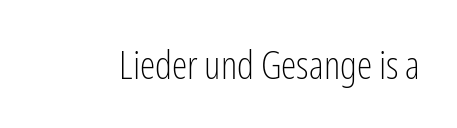
The image shows 39 px light, condensed sans-serif type, upright; set normal letter spacing, not underlined; low stroke contrast and a medium x-height.
